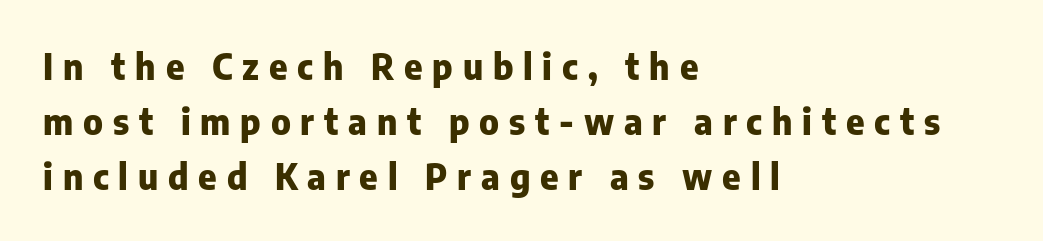
{"serif": "no", "italic": "no", "bold": "yes", "weight": "heavy", "width": "normal", "stroke_contrast": "low", "x_height": "medium", "monospaced": "no", "underline": "no", "align": "left", "line_spacing": "normal", "line_spacing_ratio": 1.57, "letter_spacing": "wide", "letter_spacing_em": 0.28, "glyph_px": 35}
